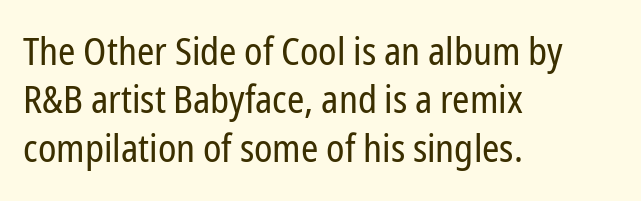
This rendering uses left alignment, leaving the right contour irregular. No extra tracking has been applied to these lines. These lines are composed in type without serifs. Here the designer chose a conventional face with non-uniform glyph widths.
